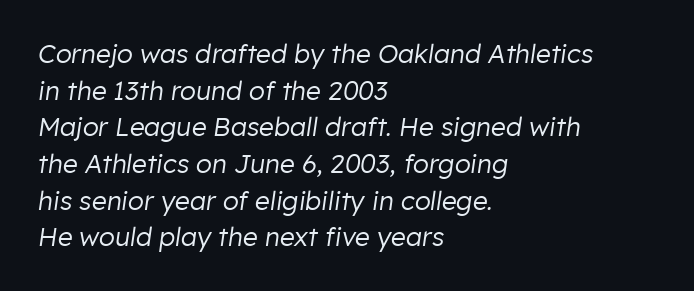
Caption: multi-line text, flush left, ragged right. Nothing heavy about these letters — not bold at all. If you measured baseline to baseline, you'd find a middling distance. Does the lettering tilt? It does — this is italic.
